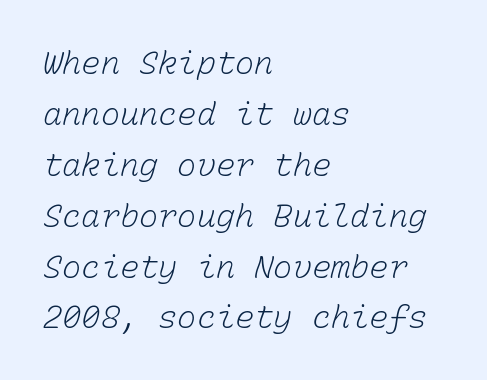
{"bold": "no", "weight": "light", "width": "normal", "stroke_contrast": "low", "x_height": "medium", "monospaced": "yes", "underline": "no", "align": "left", "line_spacing": "normal", "line_spacing_ratio": 1.59, "letter_spacing": "normal", "letter_spacing_em": 0.0, "glyph_px": 32}
